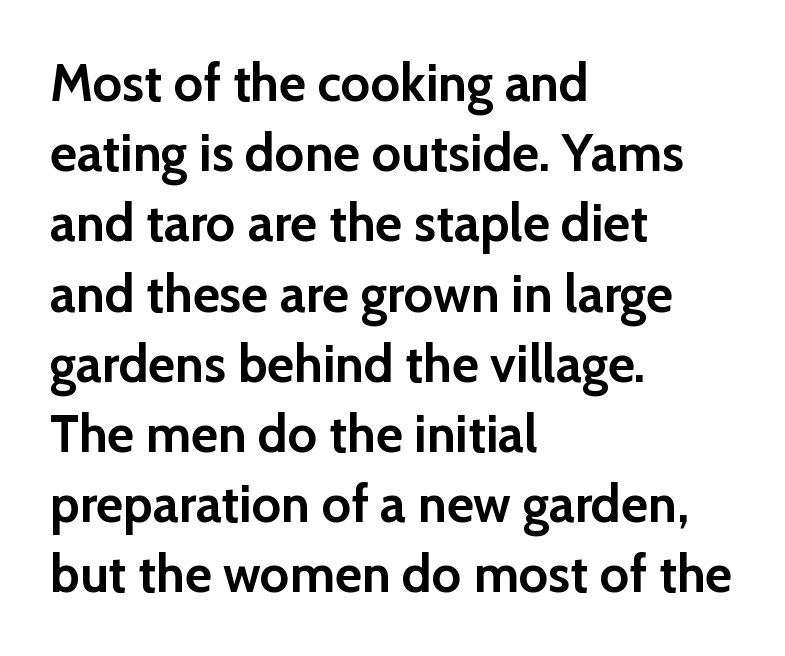
Q: Is the text bold? A: Yes.
Q: Is the text italic (slanted)? A: No, it is upright.
Q: Is the typeface a serif or a sans-serif typeface? A: Sans-serif.
Q: Is the text underlined? A: No.
Q: How is the paragraph aligned? A: Left-aligned.
Q: Is the spacing between letters normal or unusually wide? A: Normal.
Q: Is the spacing between lines tight, normal or loose? A: Normal.
Q: Width (condensed, normal, or wide)? A: Normal.
Q: Stroke contrast? A: Low.
Q: x-height? A: Medium.
Q: Monospaced? A: No.
